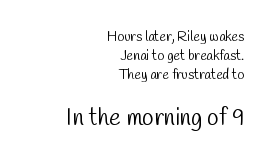
{"bold": "no", "underline": "no", "align": "right", "line_spacing": "normal", "line_spacing_ratio": 1.34, "letter_spacing": "normal", "letter_spacing_em": 0.0, "larger_block": "second", "size_ratio": 1.71, "glyph_px": 24}
